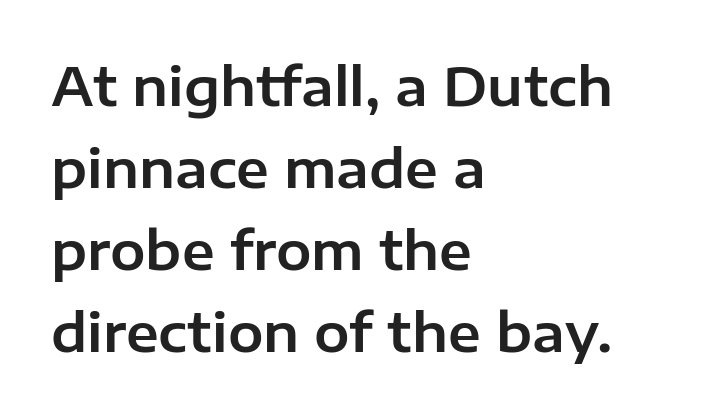
The passage shown is typed in a proportional face where columns would drift. Posture: upright roman. Descenders hang freely into open space. The rendering anchors every line to the left-hand side. Regarding serifs, this sample does without them.
